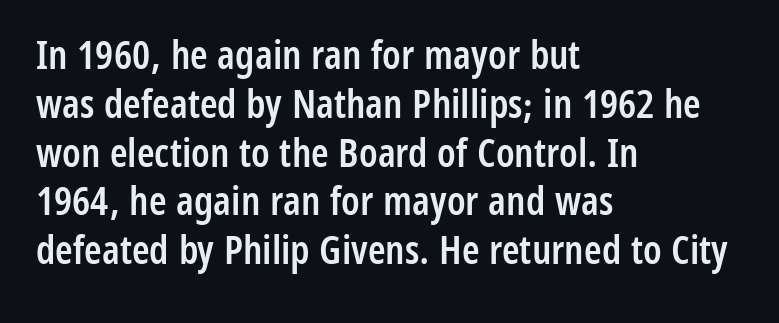
The image shows 40 px semibold, condensed sans-serif type, upright; set left-aligned, line spacing 1.22x, normal letter spacing, not underlined; low stroke contrast and a medium x-height.
